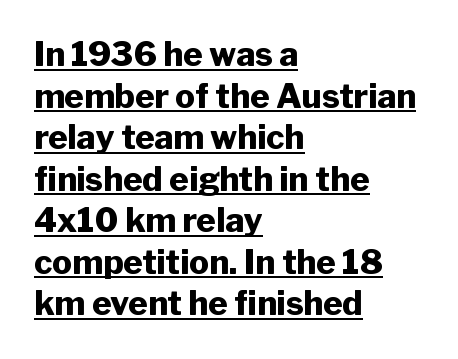
{"serif": "no", "italic": "no", "bold": "yes", "weight": "heavy", "width": "normal", "stroke_contrast": "low", "x_height": "medium", "monospaced": "no", "underline": "yes", "align": "left", "line_spacing": "normal", "line_spacing_ratio": 1.26, "letter_spacing": "normal", "letter_spacing_em": 0.0, "glyph_px": 33}
